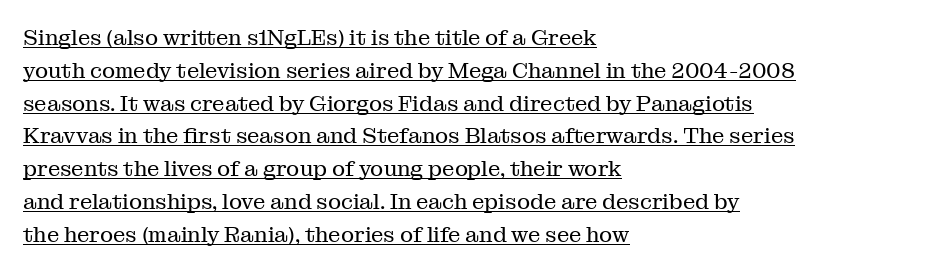
{"italic": "no", "bold": "no", "underline": "yes", "align": "left", "line_spacing": "normal", "line_spacing_ratio": 1.49, "letter_spacing": "normal", "letter_spacing_em": 0.0, "glyph_px": 22}
